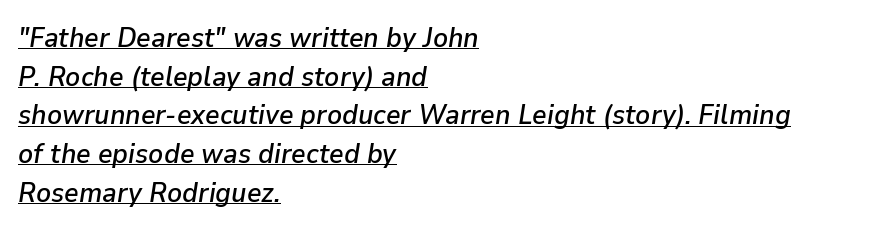
{"italic": "yes", "lean": "right", "slant_degrees": 9, "width": "normal", "stroke_contrast": "low", "x_height": "medium", "monospaced": "no", "underline": "yes", "align": "left", "line_spacing": "normal", "line_spacing_ratio": 1.38, "letter_spacing": "normal", "letter_spacing_em": 0.0, "glyph_px": 28}
